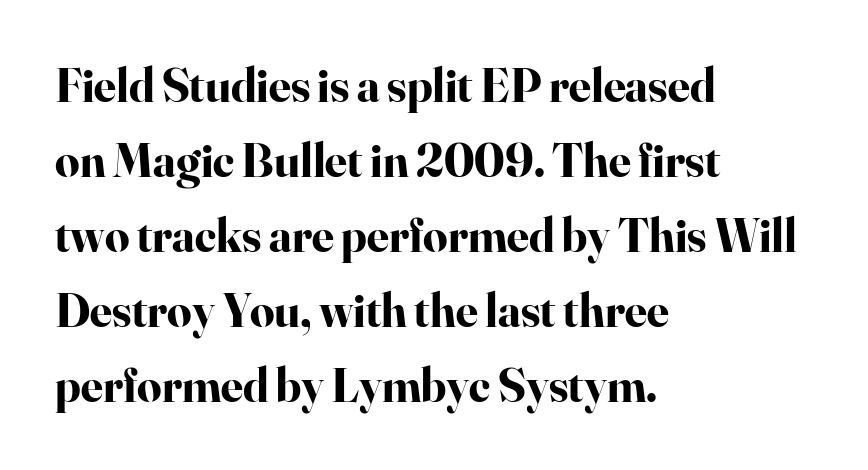
{"serif": "yes", "italic": "no", "bold": "yes", "weight": "bold", "width": "normal", "stroke_contrast": "high", "x_height": "small", "monospaced": "no", "underline": "no", "align": "left", "line_spacing": "normal", "line_spacing_ratio": 1.56, "letter_spacing": "normal", "letter_spacing_em": 0.0, "glyph_px": 48}
